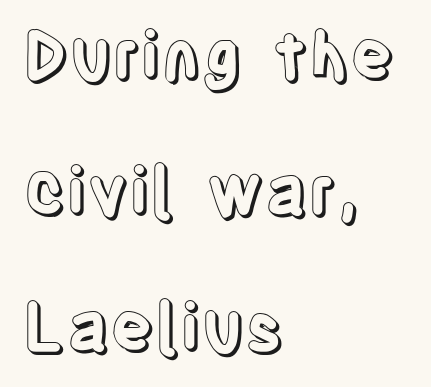
The image shows 66 px condensed type, upright; set left-aligned, loose line spacing (2.06x), normal letter spacing, not underlined; a large x-height.
